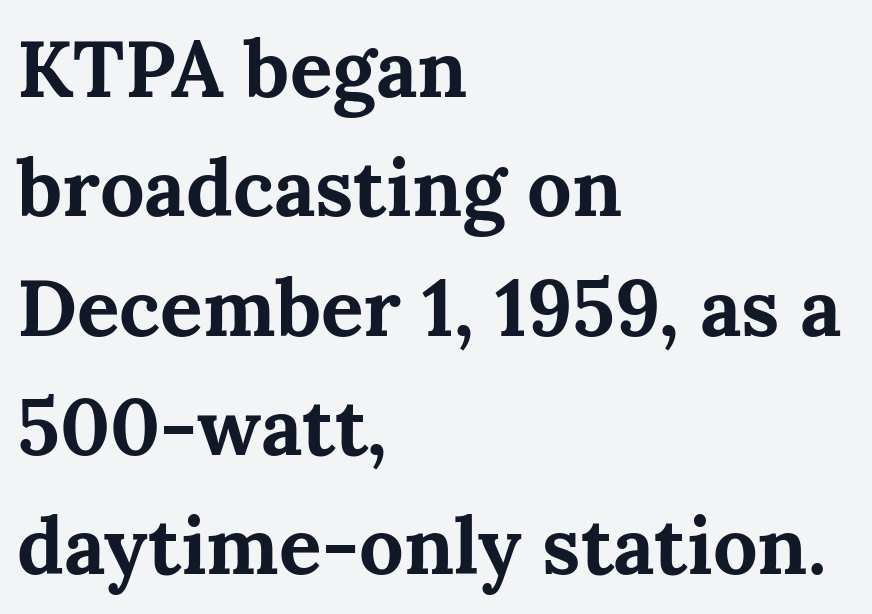
Q: Is the text bold? A: Yes.
Q: Is the text italic (slanted)? A: No, it is upright.
Q: Is the typeface a serif or a sans-serif typeface? A: Serif.
Q: Is the text underlined? A: No.
Q: How is the paragraph aligned? A: Left-aligned.
Q: Is the spacing between letters normal or unusually wide? A: Normal.
Q: Is the spacing between lines tight, normal or loose? A: Normal.
Q: Width (condensed, normal, or wide)? A: Normal.
Q: Stroke contrast? A: Medium.
Q: x-height? A: Medium.
Q: Monospaced? A: No.
